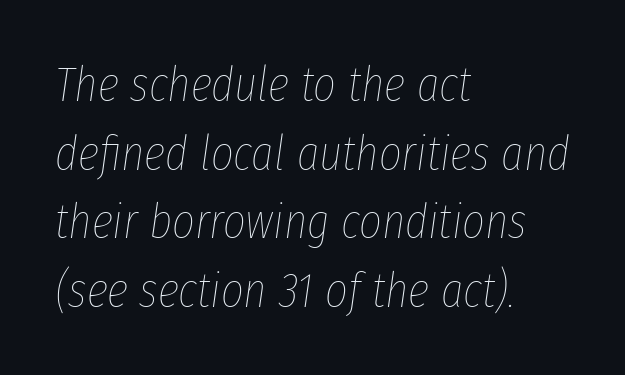
{"italic": "yes", "lean": "right", "slant_degrees": 8, "bold": "no", "weight": "thin", "width": "condensed", "stroke_contrast": "low", "x_height": "medium", "monospaced": "no", "underline": "no", "align": "left", "line_spacing": "normal", "line_spacing_ratio": 1.4, "letter_spacing": "normal", "letter_spacing_em": 0.0, "glyph_px": 49}
